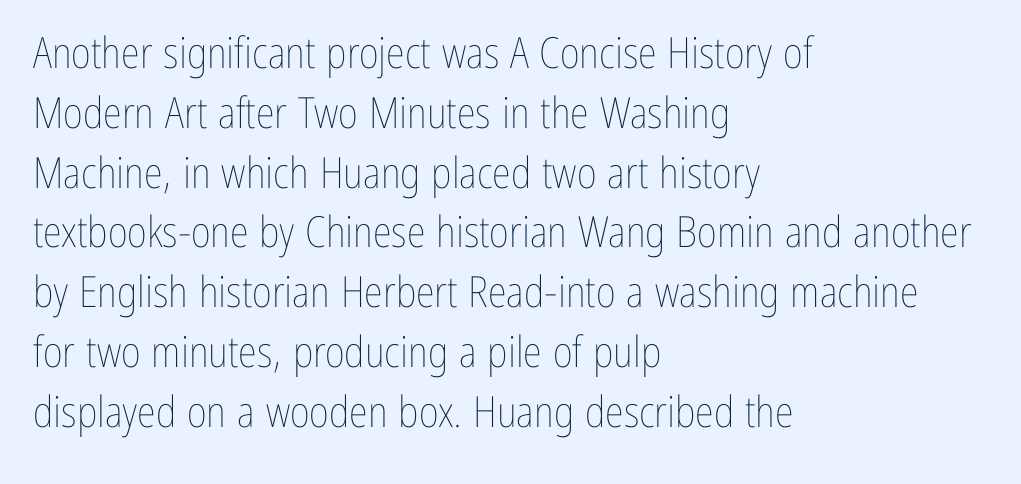
Notice how the passage keeps a crisp vertical edge on the left only. You could not count columns in this text — the font is proportionally spaced. The cut favours lightness, reaching ordinary text weight at its darkest. Underlining? Definitely not there. Leading matches the norm, producing a regular column. Students, note that the glyphs here touch the page at normal intervals.
